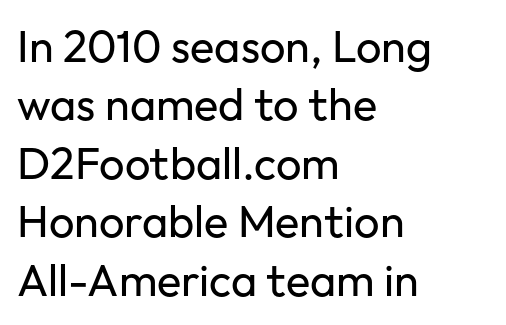
The image shows 45 px regular-weight sans-serif type, upright; set left-aligned, normal line spacing (1.3x), normal letter spacing, not underlined; low stroke contrast and a medium x-height.
